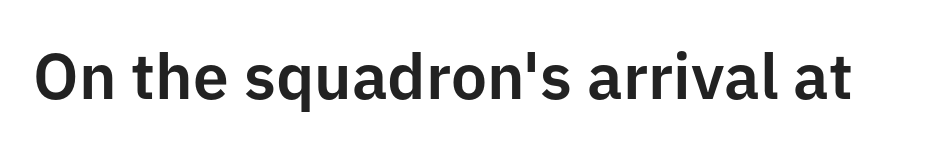
Q: Is the text italic (slanted)? A: No, it is upright.
Q: Is the typeface a serif or a sans-serif typeface? A: Sans-serif.
Q: Is the text underlined? A: No.
Q: Is the spacing between letters normal or unusually wide? A: Normal.
Q: Width (condensed, normal, or wide)? A: Normal.
Q: Stroke contrast? A: Low.
Q: x-height? A: Medium.
Q: Monospaced? A: No.
